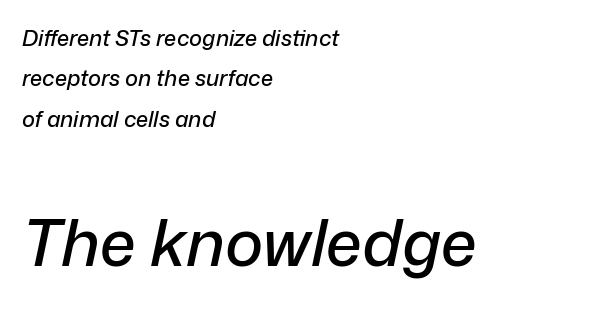
{"italic": "yes", "lean": "right", "slant_degrees": 12, "width": "normal", "stroke_contrast": "low", "x_height": "medium", "monospaced": "no", "underline": "no", "align": "left", "line_spacing_ratio": 1.83, "letter_spacing": "normal", "letter_spacing_em": 0.0, "larger_block": "second", "size_ratio": 2.95, "glyph_px": 65}
